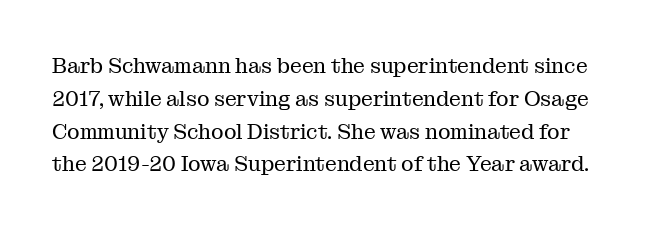
The image shows 21 px text type, upright; set normal line spacing (1.56x), normal letter spacing, not underlined.
